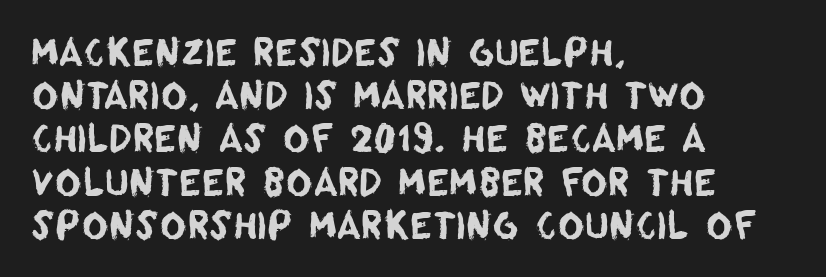
{"serif": "no", "width": "normal", "stroke_contrast": "low", "x_height": "large", "monospaced": "no", "underline": "no", "align": "left", "line_spacing_ratio": 1.2, "letter_spacing": "normal", "letter_spacing_em": 0.0, "glyph_px": 36}
